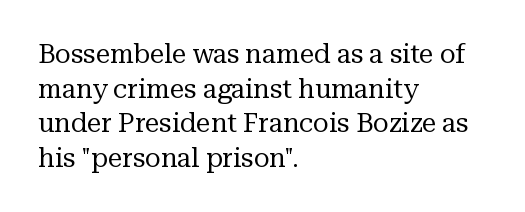
Q: Is the text bold? A: No.
Q: Is the text italic (slanted)? A: No, it is upright.
Q: Is the text underlined? A: No.
Q: How is the paragraph aligned? A: Left-aligned.
Q: Is the spacing between letters normal or unusually wide? A: Normal.
Q: Is the spacing between lines tight, normal or loose? A: Normal.
